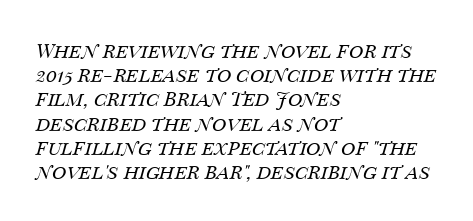
The image shows 20 px text type, italic (leaning right); set left-aligned, line spacing 1.21x, normal letter spacing, not underlined.
